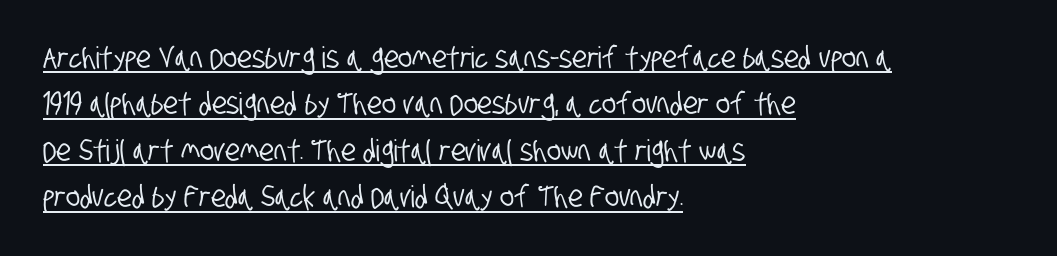
Q: Is the typeface a serif or a sans-serif typeface? A: Sans-serif.
Q: Is the text underlined? A: Yes.
Q: How is the paragraph aligned? A: Left-aligned.
Q: Is the spacing between letters normal or unusually wide? A: Normal.
Q: Is the spacing between lines tight, normal or loose? A: Normal.
Q: Width (condensed, normal, or wide)? A: Condensed.
Q: Stroke contrast? A: Low.
Q: x-height? A: Large.
Q: Monospaced? A: No.
